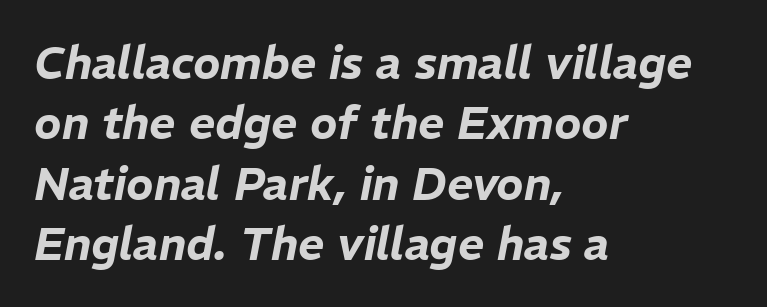
The image shows 45 px text type, italic (leaning right); set left-aligned, normal line spacing (1.34x), normal letter spacing, not underlined; low stroke contrast and a medium x-height.
